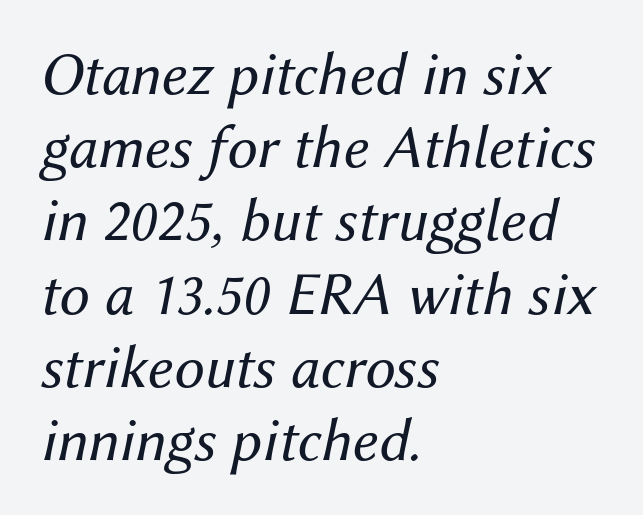
Observe the ordinary spacing: letters are neighbours, not strangers. The lines in this sample share a left origin and differ only in where they stop. The letters advance in unequal steps, a hallmark of proportional type. The specimen omits any rule beneath the text block's lines.
